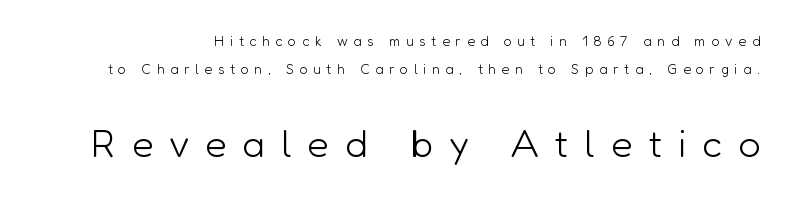
Q: Is the text bold? A: No.
Q: Is the text italic (slanted)? A: No, it is upright.
Q: Is the typeface a serif or a sans-serif typeface? A: Sans-serif.
Q: Is the text underlined? A: No.
Q: Is the spacing between letters normal or unusually wide? A: Unusually wide.
Q: Is the spacing between lines tight, normal or loose? A: Loose.
Q: Which block of text is set in a larger size, the first (top) or the second (bottom)? A: The second (bottom) one.
Q: Width (condensed, normal, or wide)? A: Normal.
Q: Stroke contrast? A: Low.
Q: x-height? A: Medium.
Q: Monospaced? A: No.
